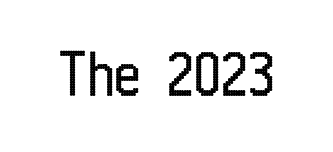
Q: Is the text bold? A: No.
Q: Is the text italic (slanted)? A: No, it is upright.
Q: Is the typeface a serif or a sans-serif typeface? A: Sans-serif.
Q: Is the text underlined? A: No.
Q: Is the spacing between letters normal or unusually wide? A: Normal.
Q: Width (condensed, normal, or wide)? A: Condensed.
Q: Stroke contrast? A: Low.
Q: x-height? A: Medium.
Q: Monospaced? A: No.
